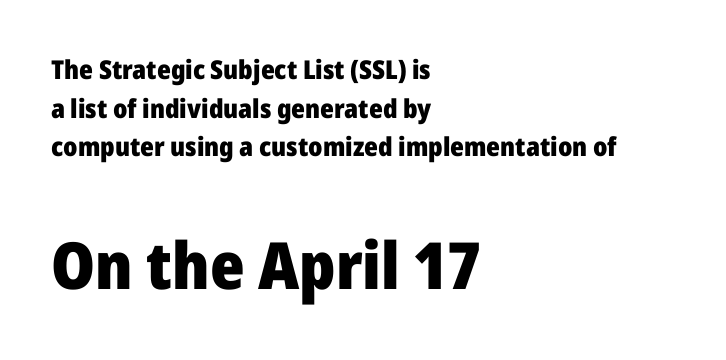
The image shows 65 px heavy sans-serif type, upright; set left-aligned, normal line spacing (1.49x), normal letter spacing, not underlined; the second (bottom) block is 2.5x larger; low stroke contrast and a medium x-height.
